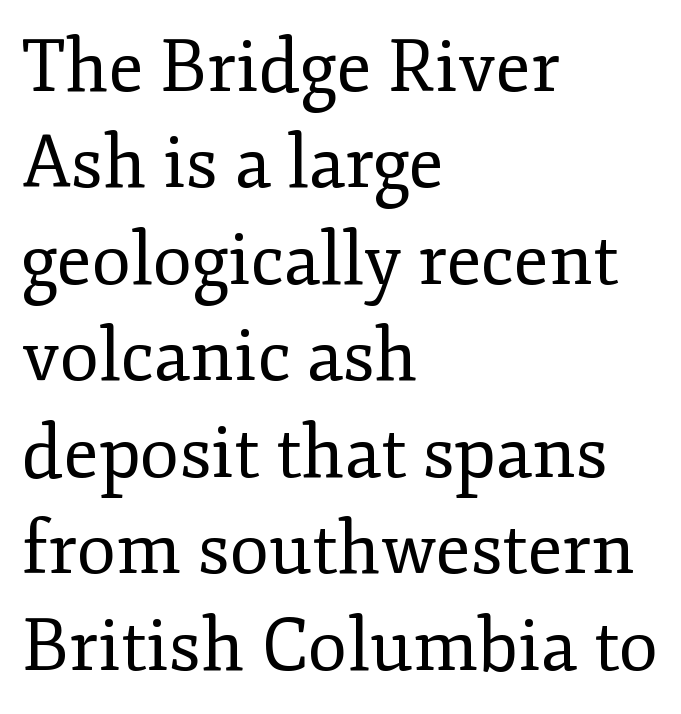
The image shows 72 px regular-weight serif type, upright; set left-aligned, normal line spacing (1.34x), normal letter spacing, not underlined; low stroke contrast and a small x-height.
